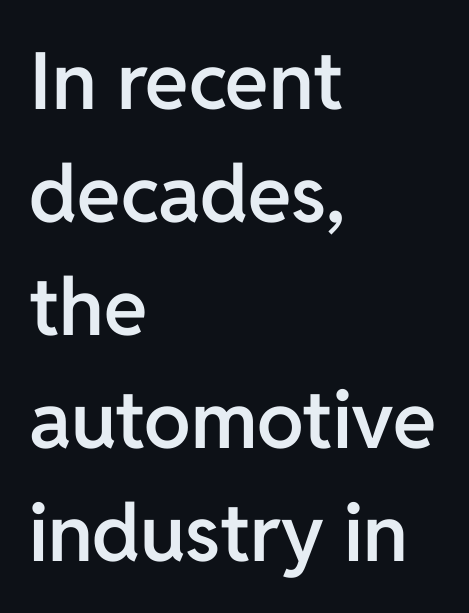
Q: Is the text bold? A: Semi-bold.
Q: Is the text italic (slanted)? A: No, it is upright.
Q: Is the typeface a serif or a sans-serif typeface? A: Sans-serif.
Q: Is the text underlined? A: No.
Q: How is the paragraph aligned? A: Left-aligned.
Q: Is the spacing between letters normal or unusually wide? A: Normal.
Q: Is the spacing between lines tight, normal or loose? A: Normal.
Q: Width (condensed, normal, or wide)? A: Normal.
Q: Stroke contrast? A: Low.
Q: x-height? A: Medium.
Q: Monospaced? A: No.
